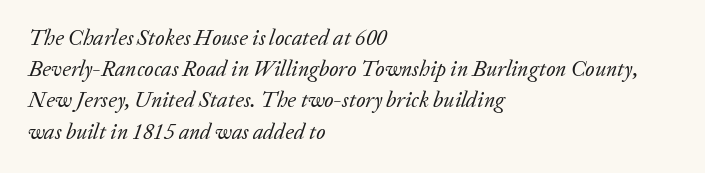
Q: Is the text bold? A: No.
Q: Is the text italic (slanted)? A: Yes, it leans right by about 20 degrees.
Q: Is the text underlined? A: No.
Q: How is the paragraph aligned? A: Left-aligned.
Q: Is the spacing between letters normal or unusually wide? A: Normal.
Q: Is the spacing between lines tight, normal or loose? A: Normal.
